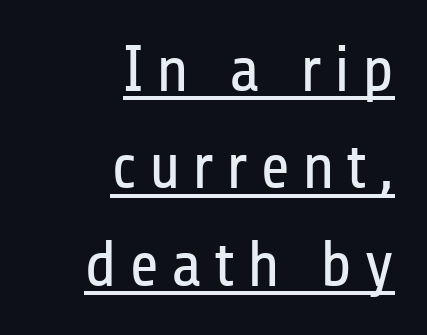
{"serif": "no", "italic": "no", "bold": "no", "weight": "regular", "width": "condensed", "stroke_contrast": "low", "x_height": "medium", "monospaced": "no", "underline": "yes", "align": "right", "line_spacing": "normal", "line_spacing_ratio": 1.5, "glyph_px": 65}
